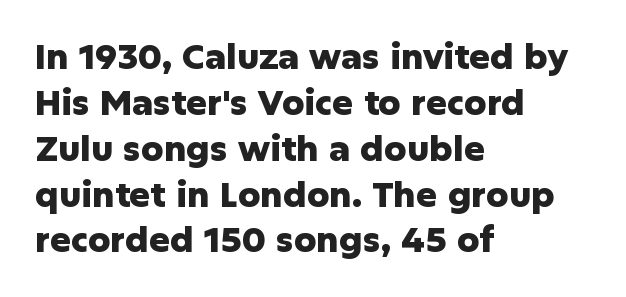
A typesetter would call this proportional, since set widths differ per character. Just letters on the line, the space beneath them empty. This is sans-serif lettering, the kind often seen on screens and signage. Line beginnings align vertically; line endings do not.
